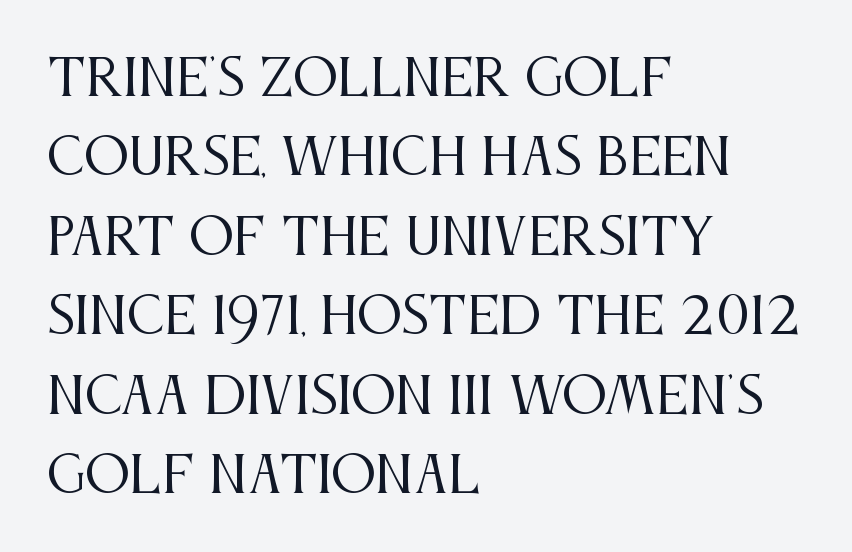
{"serif": "yes", "italic": "no", "bold": "no", "weight": "regular", "width": "condensed", "stroke_contrast": "medium", "x_height": "large", "monospaced": "no", "underline": "no", "align": "left", "line_spacing": "normal", "line_spacing_ratio": 1.59, "letter_spacing": "normal", "letter_spacing_em": 0.0, "glyph_px": 50}
